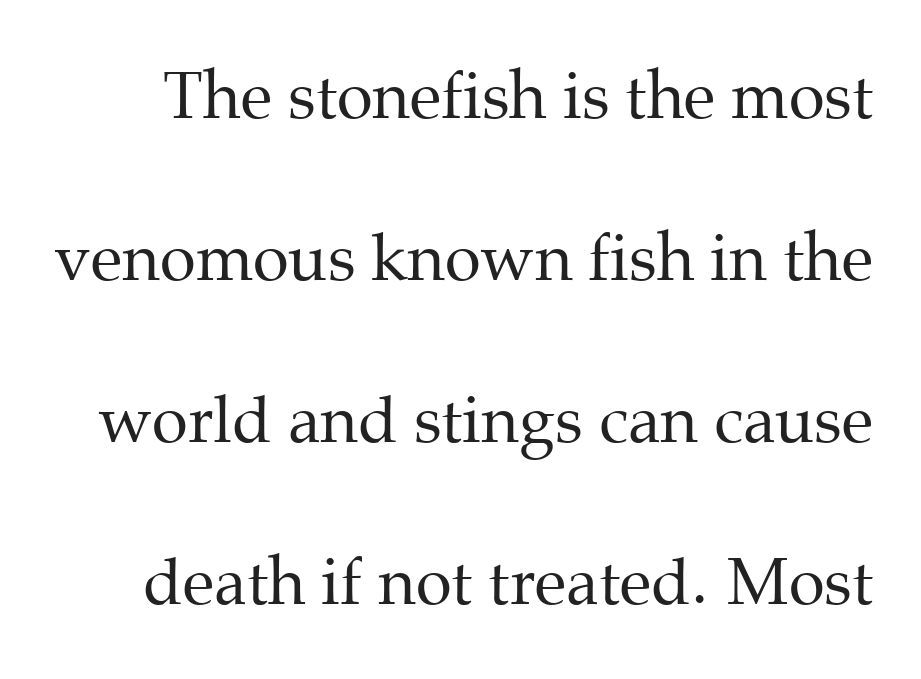
{"serif": "yes", "italic": "no", "bold": "no", "weight": "regular", "width": "normal", "stroke_contrast": "medium", "x_height": "medium", "monospaced": "no", "underline": "no", "line_spacing": "loose", "line_spacing_ratio": 2.49, "letter_spacing": "normal", "letter_spacing_em": 0.0, "glyph_px": 65}
